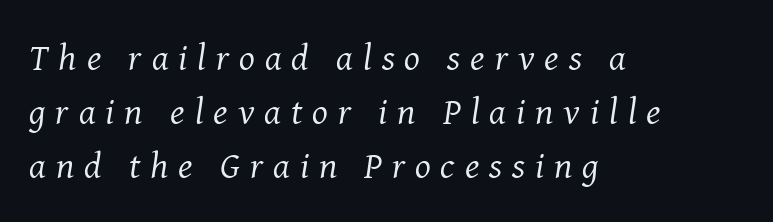
{"serif": "yes", "italic": "yes", "lean": "right", "slant_degrees": 8, "bold": "no", "weight": "regular", "width": "normal", "stroke_contrast": "medium", "x_height": "medium", "monospaced": "no", "underline": "no", "align": "left", "line_spacing": "normal", "line_spacing_ratio": 1.46, "letter_spacing": "wide", "letter_spacing_em": 0.27, "glyph_px": 37}
